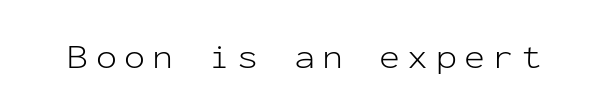
The image shows 35 px light sans-serif type, upright, monospaced; set unusually wide letter spacing (+0.21 em), not underlined; low stroke contrast and a medium x-height.
